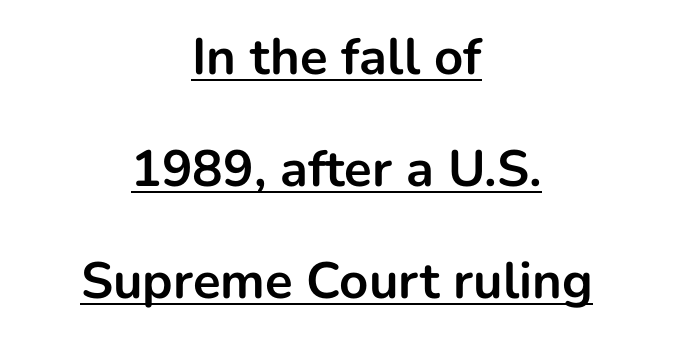
{"serif": "no", "italic": "no", "bold": "yes", "weight": "bold", "width": "normal", "stroke_contrast": "low", "x_height": "medium", "monospaced": "no", "underline": "yes", "align": "center", "line_spacing": "loose", "line_spacing_ratio": 2.2, "letter_spacing": "normal", "letter_spacing_em": 0.0, "glyph_px": 51}
